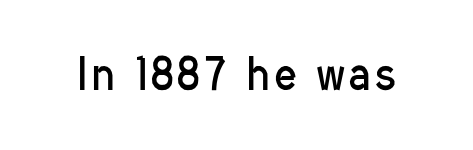
Q: Is the text bold? A: No.
Q: Is the text italic (slanted)? A: No, it is upright.
Q: Is the typeface a serif or a sans-serif typeface? A: Sans-serif.
Q: Is the text underlined? A: No.
Q: Width (condensed, normal, or wide)? A: Condensed.
Q: Stroke contrast? A: Low.
Q: x-height? A: Medium.
Q: Monospaced? A: No.
